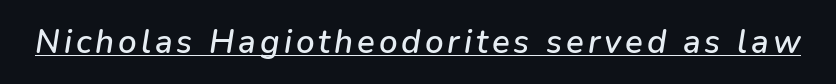
The image shows 33 px text type, italic (leaning right); set underlined; low stroke contrast and a medium x-height.
